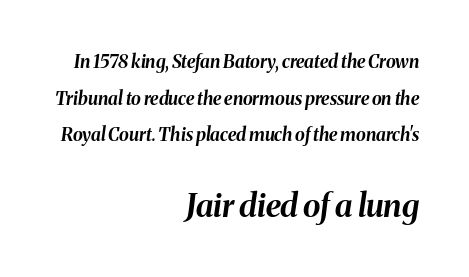
Q: Is the text bold? A: Yes.
Q: Is the text italic (slanted)? A: Yes, it leans right by about 8 degrees.
Q: Is the text underlined? A: No.
Q: How is the paragraph aligned? A: Right-aligned.
Q: Is the spacing between letters normal or unusually wide? A: Normal.
Q: Is the spacing between lines tight, normal or loose? A: Loose.
Q: Which block of text is set in a larger size, the first (top) or the second (bottom)? A: The second (bottom) one.
Q: Width (condensed, normal, or wide)? A: Normal.
Q: Stroke contrast? A: Medium.
Q: x-height? A: Medium.
Q: Monospaced? A: No.
